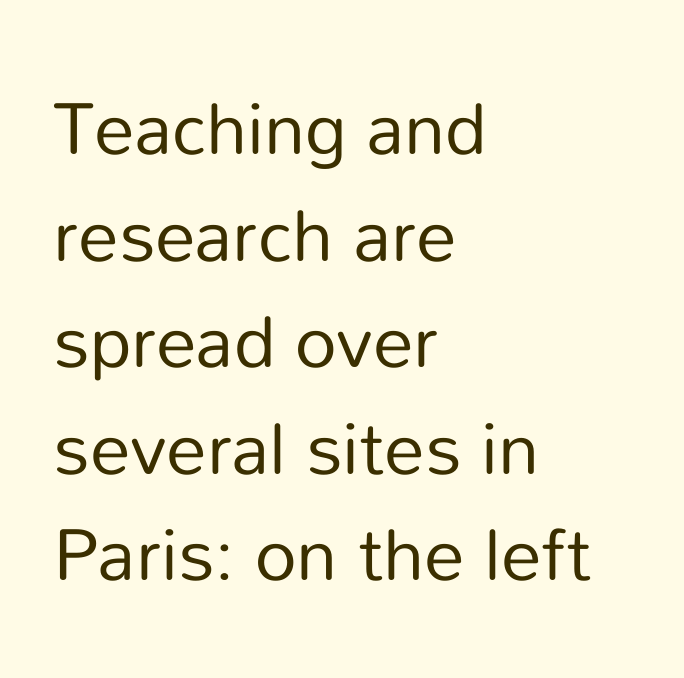
Q: Is the text bold? A: No.
Q: Is the text italic (slanted)? A: No, it is upright.
Q: Is the typeface a serif or a sans-serif typeface? A: Sans-serif.
Q: Is the text underlined? A: No.
Q: How is the paragraph aligned? A: Left-aligned.
Q: Is the spacing between letters normal or unusually wide? A: Normal.
Q: Is the spacing between lines tight, normal or loose? A: Normal.
Q: Width (condensed, normal, or wide)? A: Normal.
Q: Stroke contrast? A: Low.
Q: x-height? A: Medium.
Q: Monospaced? A: No.
